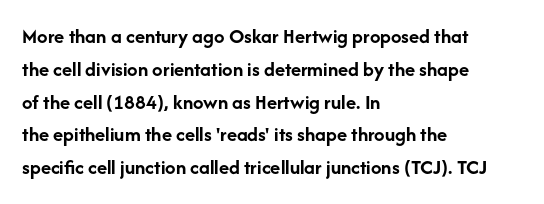
The image shows 21 px bold type, upright; set left-aligned, normal line spacing (1.56x), normal letter spacing, not underlined.
